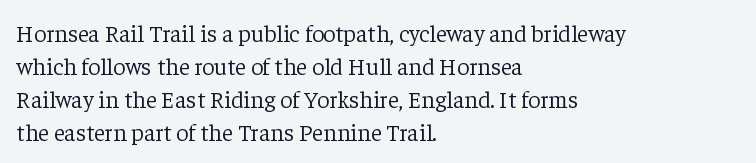
Q: Is the text bold? A: No.
Q: Is the text italic (slanted)? A: No, it is upright.
Q: Is the text underlined? A: No.
Q: How is the paragraph aligned? A: Left-aligned.
Q: Is the spacing between letters normal or unusually wide? A: Normal.
Q: Is the spacing between lines tight, normal or loose? A: Normal.
